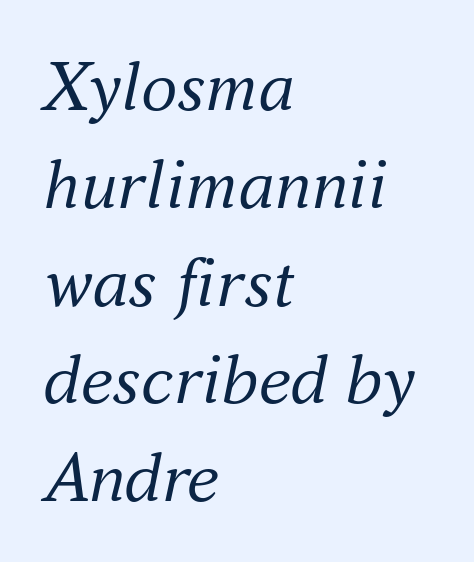
Q: Is the text bold? A: No.
Q: Is the text italic (slanted)? A: Yes, it leans right by about 16 degrees.
Q: Is the typeface a serif or a sans-serif typeface? A: Serif.
Q: Is the text underlined? A: No.
Q: How is the paragraph aligned? A: Left-aligned.
Q: Is the spacing between letters normal or unusually wide? A: Normal.
Q: Is the spacing between lines tight, normal or loose? A: Normal.
Q: Width (condensed, normal, or wide)? A: Normal.
Q: Stroke contrast? A: Medium.
Q: x-height? A: Small.
Q: Monospaced? A: No.
